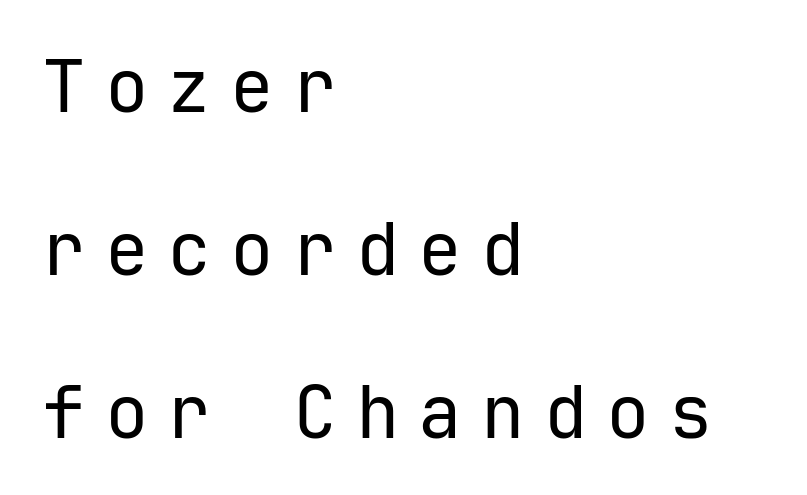
Q: Is the text bold? A: No.
Q: Is the text italic (slanted)? A: No, it is upright.
Q: Is the typeface a serif or a sans-serif typeface? A: Sans-serif.
Q: Is the text underlined? A: No.
Q: How is the paragraph aligned? A: Left-aligned.
Q: Is the spacing between letters normal or unusually wide? A: Unusually wide.
Q: Is the spacing between lines tight, normal or loose? A: Loose.
Q: Width (condensed, normal, or wide)? A: Normal.
Q: Stroke contrast? A: Low.
Q: x-height? A: Medium.
